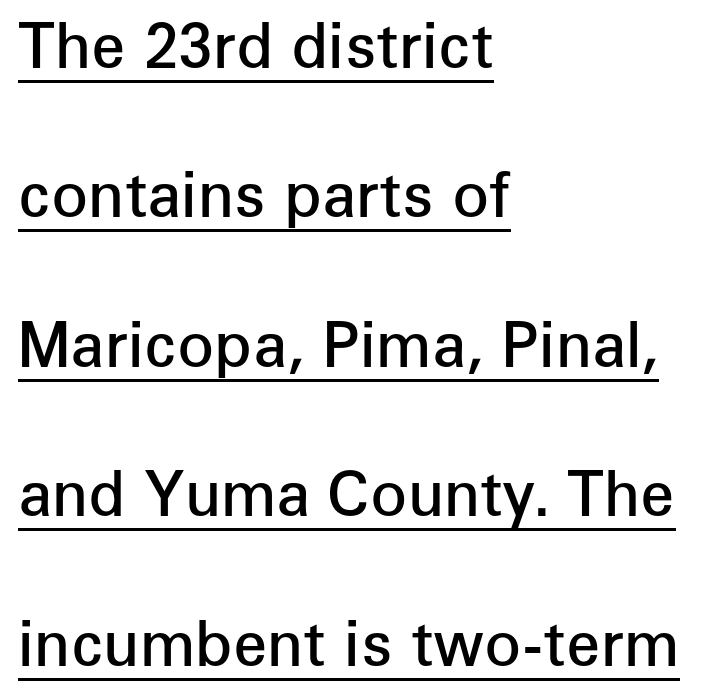
Between one letter and the next there's only the usual sliver of space. Each letter keeps its own natural width here, so spacing adapts to shape. Ascenders rise straight up at ninety degrees. In terms of leading, this rendering errs on the spacious side. No feet cap the strokes, marking this as sans-serif type.
